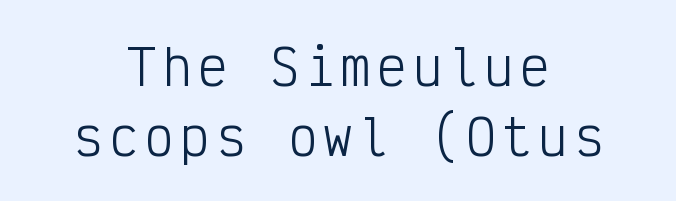
The image shows 49 px light, condensed sans-serif type, upright, monospaced; set centered, normal line spacing (1.42x), not underlined; low stroke contrast and a medium x-height.
